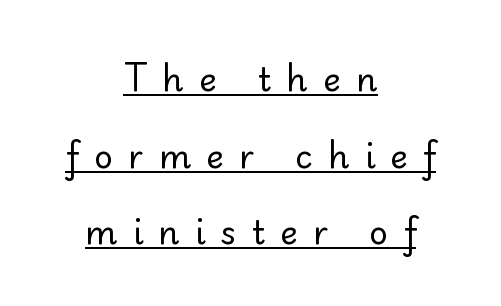
The image shows 33 px regular-weight sans-serif type, upright; set centered, loose line spacing (2.32x), unusually wide letter spacing (+0.47 em), underlined; low stroke contrast and a small x-height.
